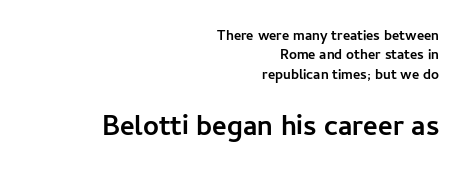
The image shows 28 px semibold sans-serif type, upright; set right-aligned, normal line spacing (1.39x), normal letter spacing, not underlined; the second (bottom) block is 2.0x larger; low stroke contrast and a medium x-height.
